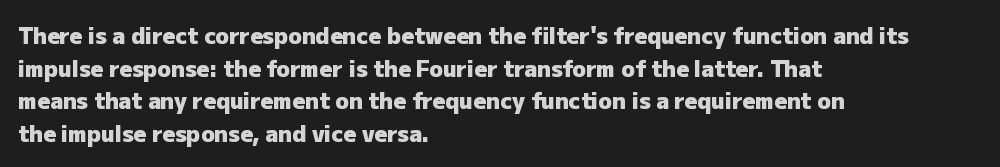
The letters stand straight up with perfectly vertical stems. Vertical spacing — default. Beneath every word, the page is bare. Typeset ragged right — the left edge is the straight one.
